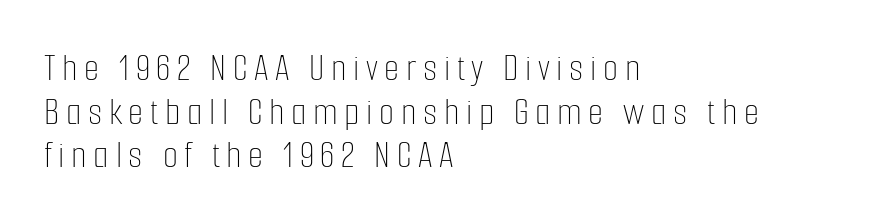
No letter is thick-stroked: the sample isn't bold. These lines are rendered in a variable-pitch font. It's the straight-up-and-down kind of type. Which margin do the lines hug? The left one — the right edge is uneven. Lines of text with bare space underneath. Vertical spacing — tight.
